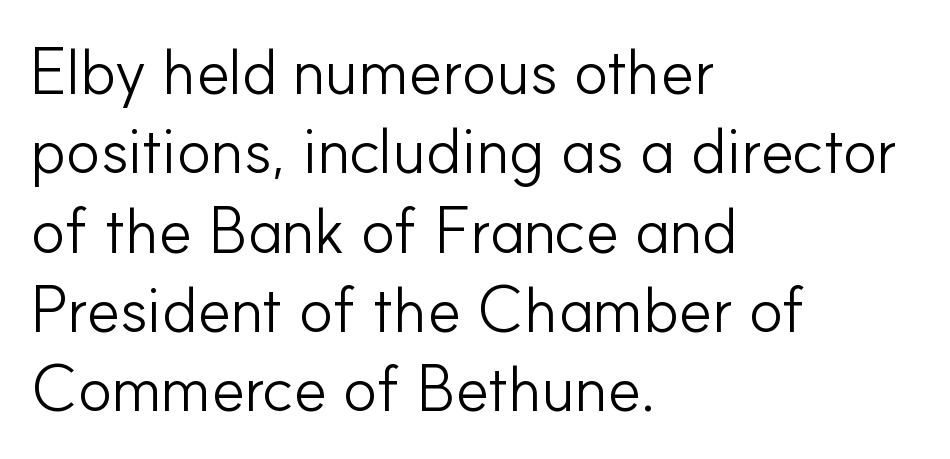
The compositor pushed each line to the left boundary. Font category for this specimen: sans-serif. Decoration check: the copy has no underline. Each letter keeps its own natural width here, so spacing adapts to shape. Students, note that the glyphs here touch the page at normal intervals.
